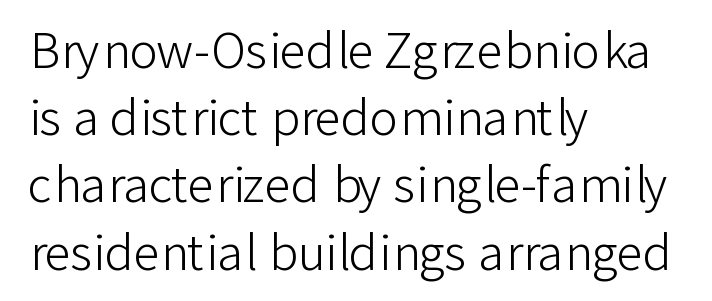
The image shows 48 px light sans-serif type, upright; set left-aligned, normal line spacing (1.4x), normal letter spacing, not underlined; low stroke contrast and a medium x-height.
